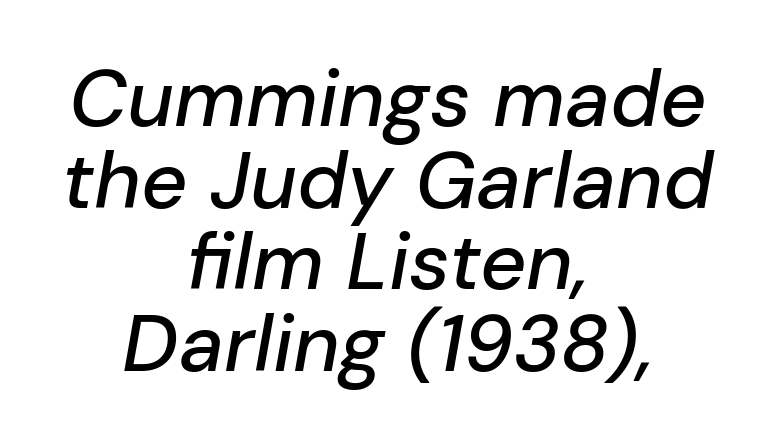
The image shows 80 px text type, italic (leaning right); set centered, tight line spacing (1.02x), normal letter spacing, not underlined; low stroke contrast and a medium x-height.
